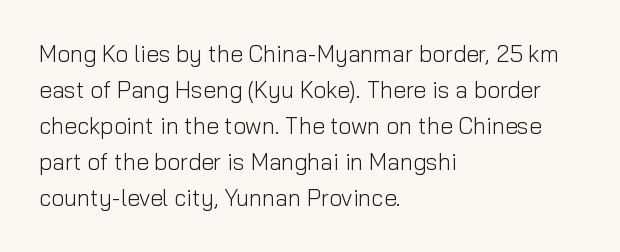
Nothing unusual about the tracking: characters are spaced as the font intends. The typesetter chose a ragged-right arrangement here. Vertical strokes here are truly vertical. In terms of leading, this rendering sits right in the middle.
